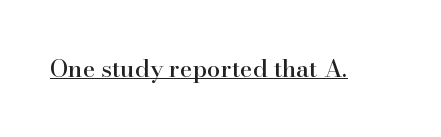
Q: Is the text italic (slanted)? A: No, it is upright.
Q: Is the text underlined? A: Yes.
Q: Is the spacing between letters normal or unusually wide? A: Normal.
